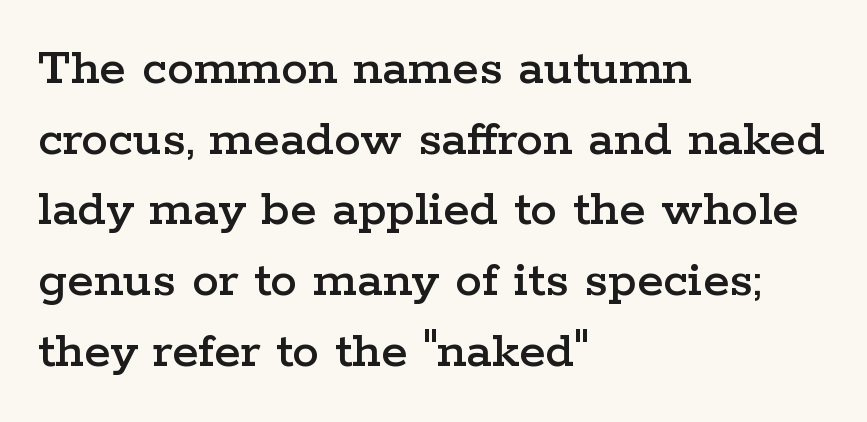
{"serif": "yes", "italic": "no", "width": "wide", "stroke_contrast": "low", "x_height": "medium", "monospaced": "no", "underline": "no", "align": "left", "line_spacing": "normal", "line_spacing_ratio": 1.31, "letter_spacing": "normal", "letter_spacing_em": 0.0, "glyph_px": 54}
